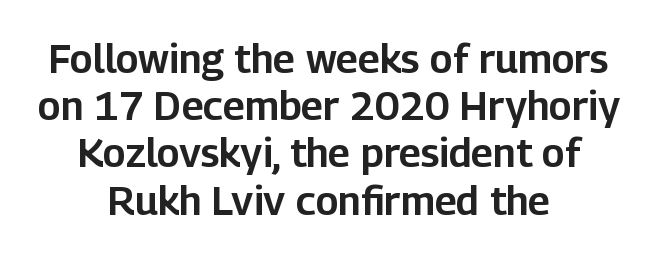
The image shows 40 px sans-serif type, upright; set centered, line spacing 1.18x, normal letter spacing, not underlined; low stroke contrast and a medium x-height.
